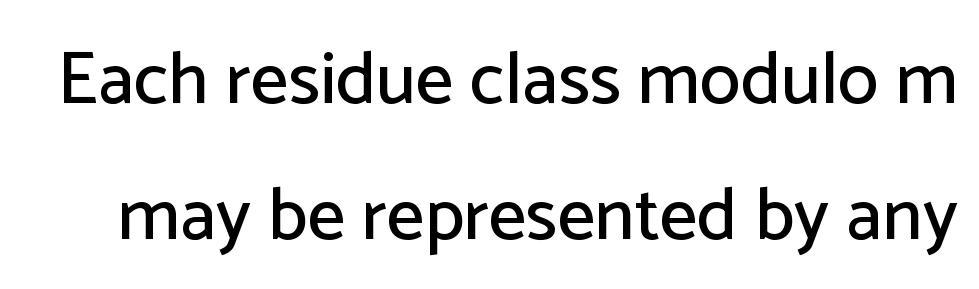
Q: Is the text italic (slanted)? A: No, it is upright.
Q: Is the typeface a serif or a sans-serif typeface? A: Sans-serif.
Q: Is the text underlined? A: No.
Q: Is the spacing between letters normal or unusually wide? A: Normal.
Q: Width (condensed, normal, or wide)? A: Normal.
Q: Stroke contrast? A: Low.
Q: x-height? A: Medium.
Q: Monospaced? A: No.
